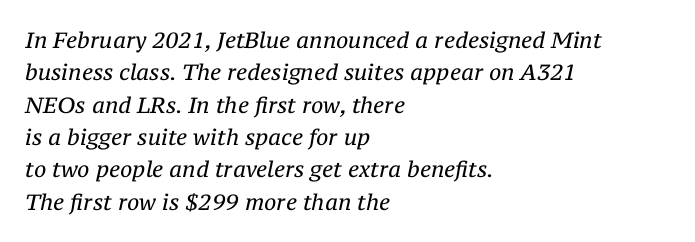
Caption: standard tracking, unaltered. Slant detected: the letters are inclined. Layout note: lines flush left. Has an underline been added? It has not. A quiet, ordinary-to-light weight characterises the typeface. Vertically, the passage feels balanced, rows spaced as you'd expect.
